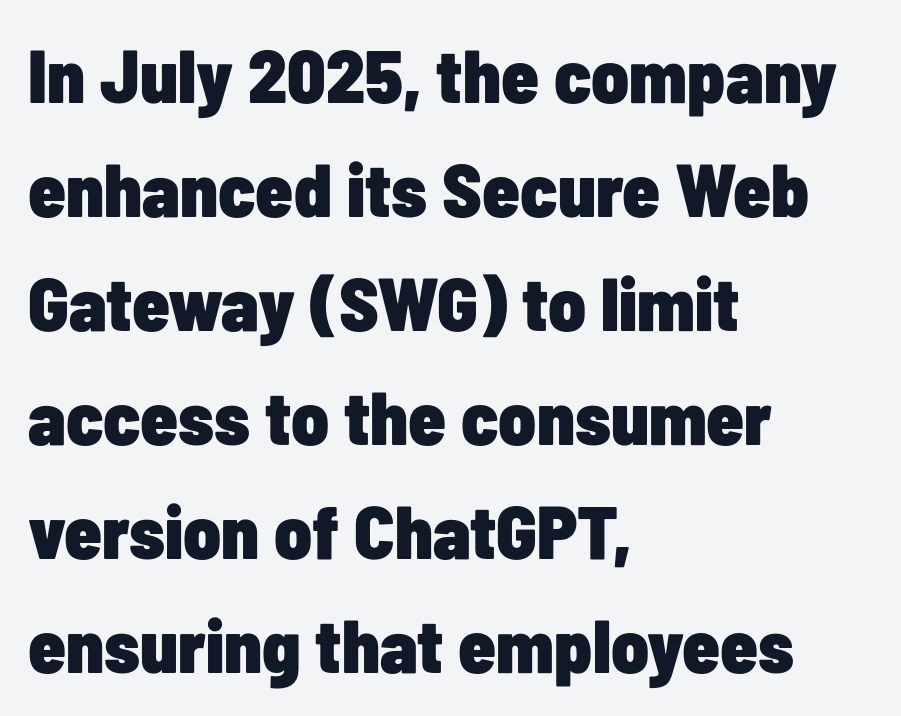
This is sans-serif lettering, the kind often seen on screens and signage. Characters remain perfectly vertical along every line. Vertically, the passage feels balanced, rows spaced as you'd expect. Anything drawn beneath the words? Only blank space.
